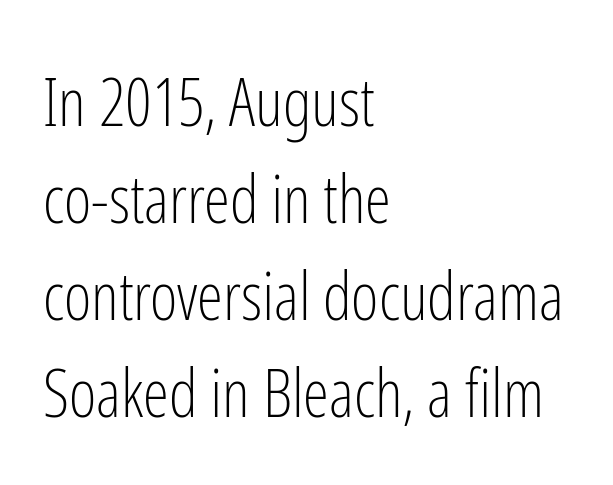
Q: Is the text bold? A: No.
Q: Is the text italic (slanted)? A: No, it is upright.
Q: Is the typeface a serif or a sans-serif typeface? A: Sans-serif.
Q: Is the text underlined? A: No.
Q: How is the paragraph aligned? A: Left-aligned.
Q: Is the spacing between letters normal or unusually wide? A: Normal.
Q: Is the spacing between lines tight, normal or loose? A: Normal.
Q: Width (condensed, normal, or wide)? A: Condensed.
Q: Stroke contrast? A: Low.
Q: x-height? A: Medium.
Q: Monospaced? A: No.
